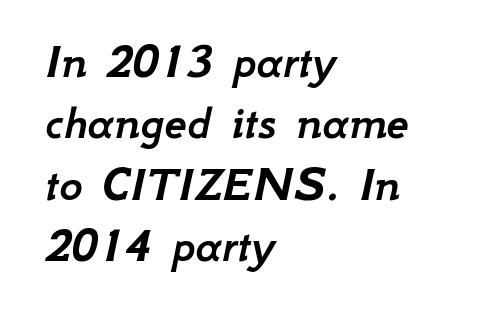
{"italic": "yes", "lean": "right", "slant_degrees": 12, "width": "normal", "stroke_contrast": "low", "x_height": "small", "monospaced": "no", "underline": "no", "align": "left", "line_spacing_ratio": 1.23, "letter_spacing": "normal", "letter_spacing_em": 0.0, "glyph_px": 50}
